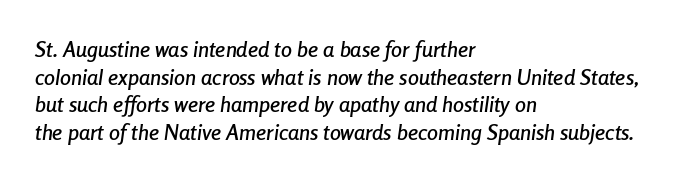
What stands out about the letter spacing? Nothing — it is the standard amount. These lines were composed using italics. The words here are not underlined. Short and long lines alike share a common starting point at left.
